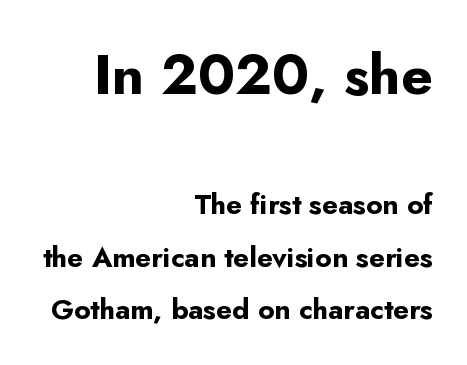
Line ends are locked; line starts wander. A typesetter would mark this as roman, not italic. A clean baseline with only descenders dipping below it. The letters advance in unequal steps, a hallmark of proportional type. You could call the tracking neutral — neither tight nor loose.
